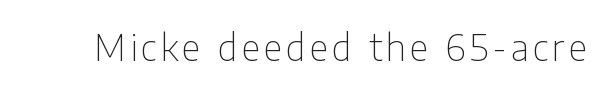
The image shows 37 px thin, condensed sans-serif type, upright; set not underlined; low stroke contrast and a medium x-height.
